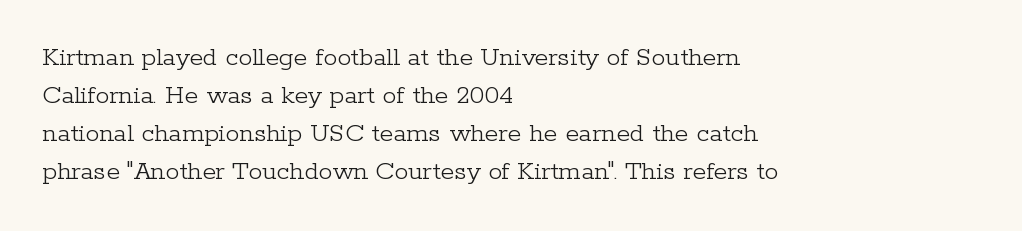
Counters stay open thanks to moderate or lighter strokes. Horizontal bands of white between lines are of average thickness. Underline: absent. Visually the block forms a straight wall on the left and a jagged coastline on the right. The typography opts for an upright posture over an oblique one. A typesetter would call this proportional, since set widths differ per character.
